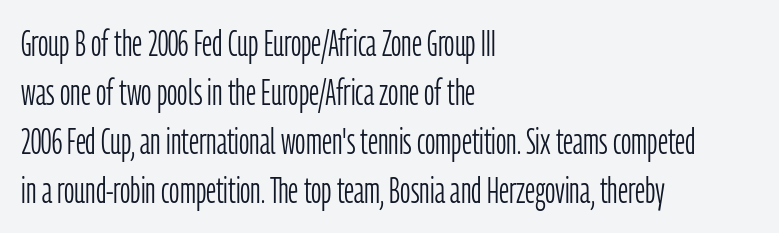
Q: Is the text bold? A: No.
Q: Is the text italic (slanted)? A: No, it is upright.
Q: Is the typeface a serif or a sans-serif typeface? A: Sans-serif.
Q: Is the text underlined? A: No.
Q: How is the paragraph aligned? A: Left-aligned.
Q: Is the spacing between letters normal or unusually wide? A: Normal.
Q: Is the spacing between lines tight, normal or loose? A: Normal.
Q: Width (condensed, normal, or wide)? A: Condensed.
Q: Stroke contrast? A: Low.
Q: x-height? A: Medium.
Q: Monospaced? A: No.
